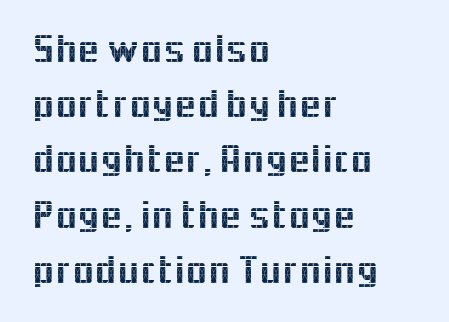
{"serif": "no", "italic": "no", "width": "normal", "x_height": "medium", "monospaced": "no", "underline": "no", "align": "left", "line_spacing": "normal", "line_spacing_ratio": 1.38, "letter_spacing": "normal", "letter_spacing_em": 0.0, "glyph_px": 40}
